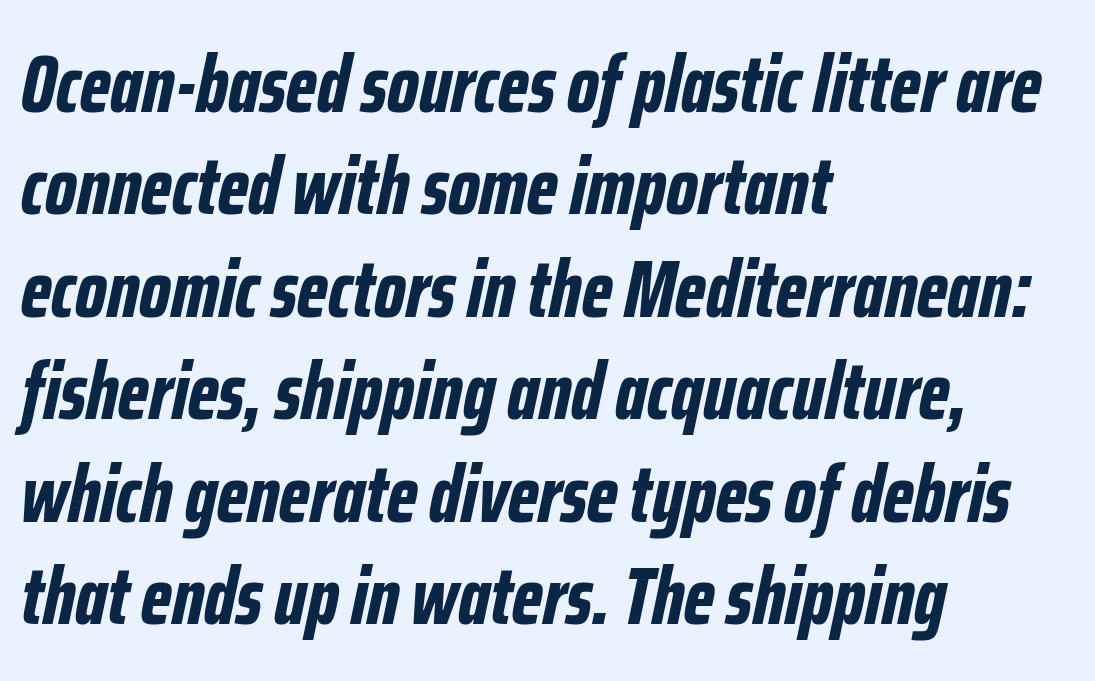
{"italic": "yes", "lean": "right", "slant_degrees": 12, "bold": "yes", "weight": "bold", "width": "condensed", "stroke_contrast": "low", "x_height": "medium", "monospaced": "no", "underline": "no", "align": "left", "line_spacing": "normal", "line_spacing_ratio": 1.28, "letter_spacing": "normal", "letter_spacing_em": 0.0, "glyph_px": 80}
